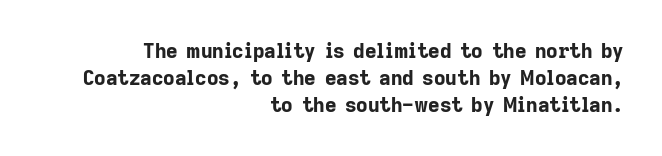
The image shows 20 px bold type, upright; set right-aligned, normal line spacing (1.34x), normal letter spacing, not underlined.
